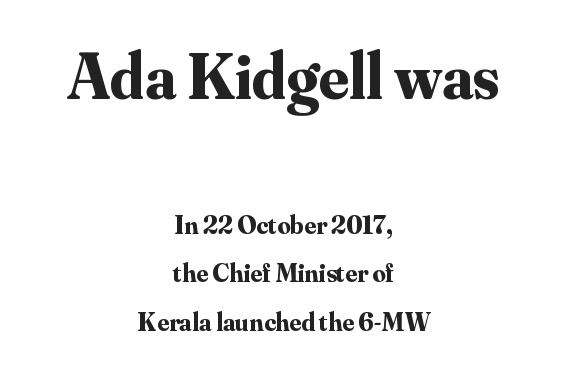
{"serif": "yes", "italic": "no", "bold": "yes", "weight": "bold", "width": "normal", "stroke_contrast": "medium", "x_height": "small", "monospaced": "no", "underline": "no", "align": "center", "line_spacing_ratio": 1.86, "letter_spacing": "normal", "letter_spacing_em": 0.0, "larger_block": "first", "size_ratio": 2.5, "glyph_px": 65}
